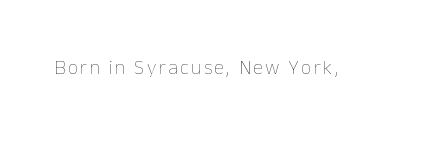
Q: Is the text bold? A: No.
Q: Is the text italic (slanted)? A: No, it is upright.
Q: Is the text underlined? A: No.
